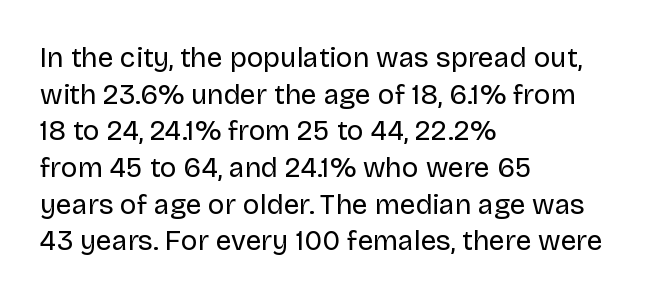
The image shows 28 px regular-weight sans-serif type, upright; set left-aligned, normal line spacing (1.31x), normal letter spacing, not underlined; low stroke contrast and a large x-height.
